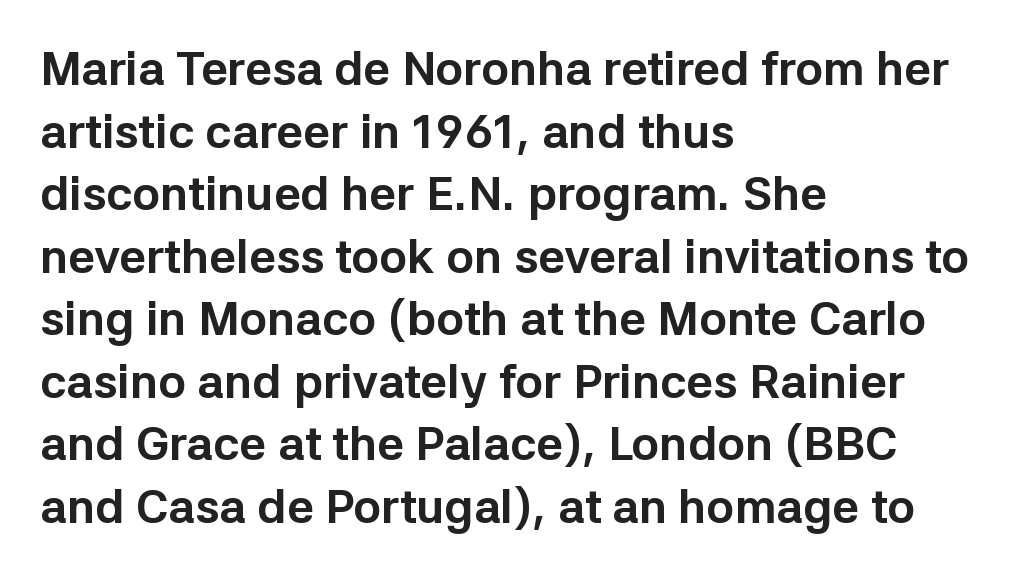
Q: Is the text bold? A: Yes.
Q: Is the text italic (slanted)? A: No, it is upright.
Q: Is the typeface a serif or a sans-serif typeface? A: Sans-serif.
Q: Is the text underlined? A: No.
Q: How is the paragraph aligned? A: Left-aligned.
Q: Is the spacing between letters normal or unusually wide? A: Normal.
Q: Is the spacing between lines tight, normal or loose? A: Normal.
Q: Width (condensed, normal, or wide)? A: Normal.
Q: Stroke contrast? A: Low.
Q: x-height? A: Medium.
Q: Monospaced? A: No.
